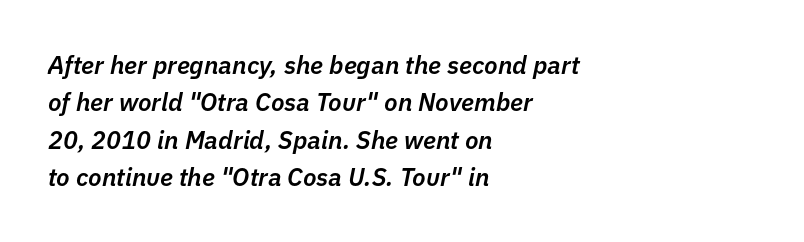
The line texture is even and compact thanks to regular tracking. Alignment: flush left. Students, observe: this is what conventionally led text looks like. Decoration check: the copy has no underline.
